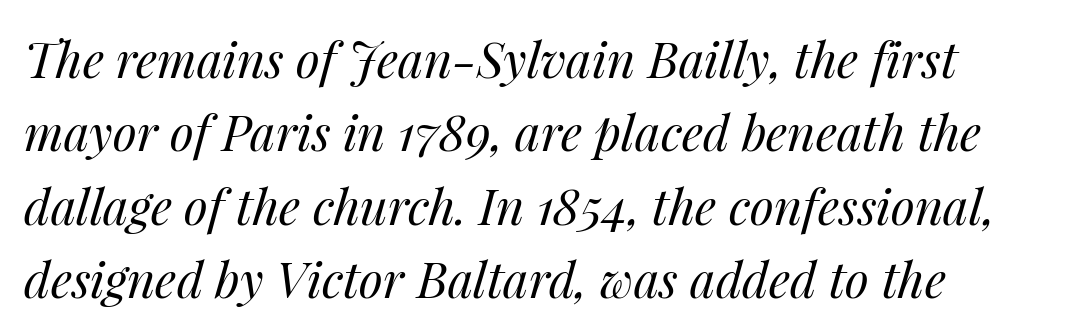
Slanted lettering throughout. Students, observe: this is what conventionally led text looks like. If you drew a ruler down the left edge, every line would touch it. Between one letter and the next there's only the usual sliver of space.
